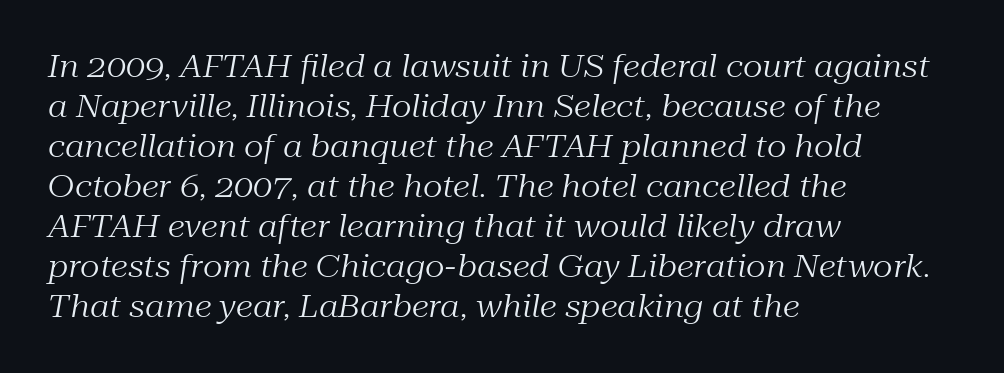
Q: Is the text bold? A: No.
Q: Is the text italic (slanted)? A: Yes, it leans right by about 10 degrees.
Q: Is the typeface a serif or a sans-serif typeface? A: Serif.
Q: Is the text underlined? A: No.
Q: How is the paragraph aligned? A: Left-aligned.
Q: Is the spacing between letters normal or unusually wide? A: Normal.
Q: Is the spacing between lines tight, normal or loose? A: Normal.
Q: Width (condensed, normal, or wide)? A: Normal.
Q: Stroke contrast? A: Medium.
Q: x-height? A: Medium.
Q: Monospaced? A: No.
